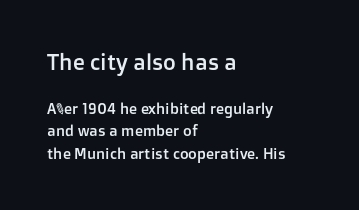
Q: Is the text italic (slanted)? A: No, it is upright.
Q: Is the text underlined? A: No.
Q: How is the paragraph aligned? A: Left-aligned.
Q: Is the spacing between letters normal or unusually wide? A: Normal.
Q: Is the spacing between lines tight, normal or loose? A: Normal.
Q: Which block of text is set in a larger size, the first (top) or the second (bottom)? A: The first (top) one.
